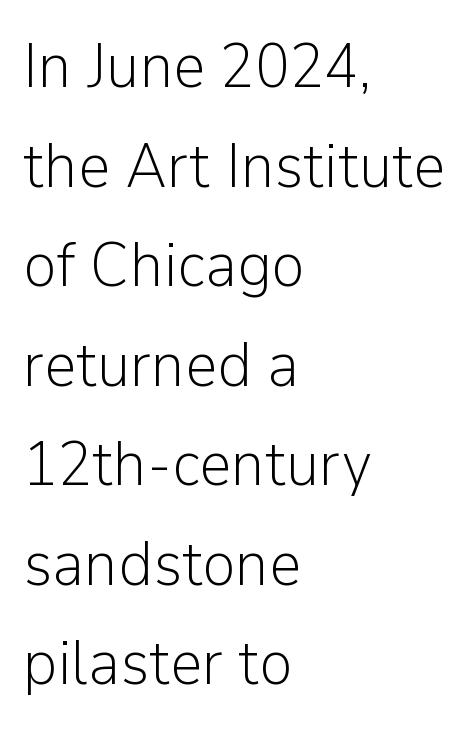
This rendering uses left alignment, leaving the right contour irregular. Nope, not italic — everything's standing straight. The rendering keeps characters at their native spacing. Letters have the restrained weight of plain body copy at most. Is this a fixed-width face? No — the glyphs have proportional, varying widths.
